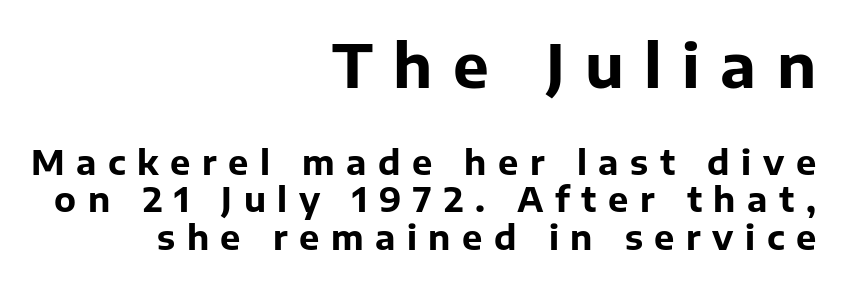
Line ends are locked; line starts wander. Typographic density is high because the face is bold. The tracking reads as deliberately expanded to a designer's eye. Ascenders rise straight up at ninety degrees.
